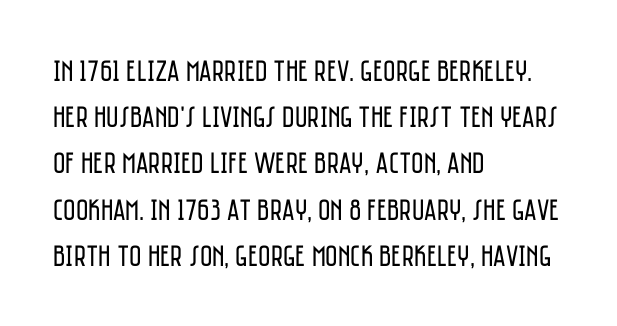
Layout note: lines flush left. Weight: regular or lighter. Decoration check: the copy has no underline. Style check: upright. This rendering employs a face without finishing strokes, i.e., a sans-serif.
